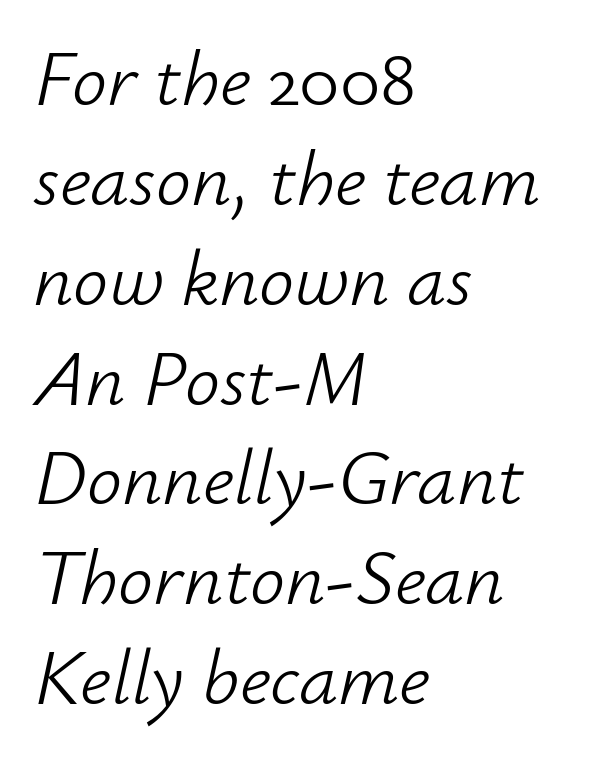
The rendering uses a moderate line-height, typical for paragraphs. Slant detected: the letters are inclined. Honestly, the letter spacing is just normal — you wouldn't notice it. Unmarked baselines from the first word to the last. Think standard paragraph weight, or any step lighter than that. Line beginnings align vertically; line endings do not.
